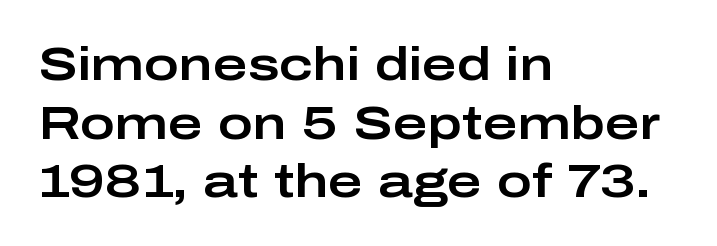
Q: Is the text italic (slanted)? A: No, it is upright.
Q: Is the typeface a serif or a sans-serif typeface? A: Sans-serif.
Q: Is the text underlined? A: No.
Q: How is the paragraph aligned? A: Left-aligned.
Q: Is the spacing between letters normal or unusually wide? A: Normal.
Q: Is the spacing between lines tight, normal or loose? A: Normal.
Q: Width (condensed, normal, or wide)? A: Wide.
Q: Stroke contrast? A: Low.
Q: x-height? A: Medium.
Q: Monospaced? A: No.
